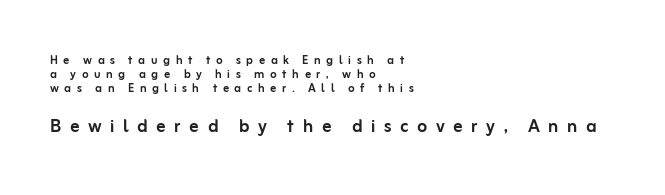
Q: Is the text italic (slanted)? A: No, it is upright.
Q: Is the text underlined? A: No.
Q: How is the paragraph aligned? A: Left-aligned.
Q: Is the spacing between letters normal or unusually wide? A: Unusually wide.
Q: Is the spacing between lines tight, normal or loose? A: Tight.
Q: Which block of text is set in a larger size, the first (top) or the second (bottom)? A: The second (bottom) one.
